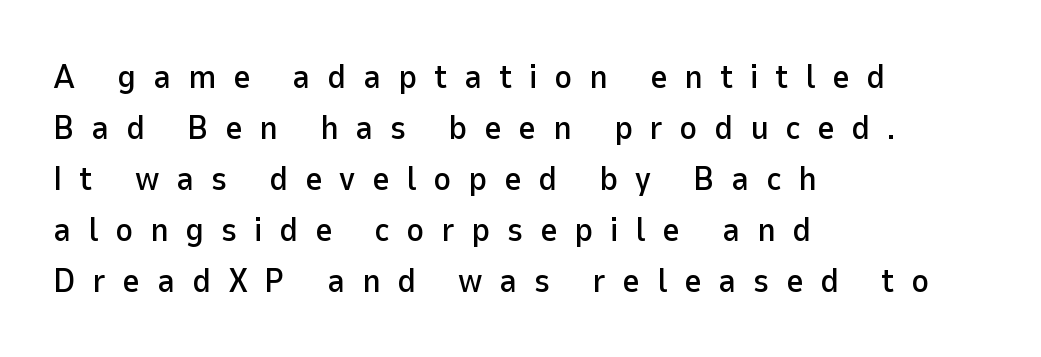
{"serif": "no", "italic": "no", "width": "normal", "stroke_contrast": "low", "x_height": "medium", "monospaced": "no", "underline": "no", "align": "left", "line_spacing": "normal", "line_spacing_ratio": 1.5, "letter_spacing": "wide", "letter_spacing_em": 0.49, "glyph_px": 34}
